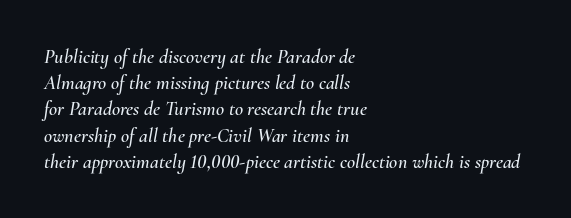
Q: Is the text italic (slanted)? A: Yes, it leans right by about 10 degrees.
Q: Is the text underlined? A: No.
Q: How is the paragraph aligned? A: Left-aligned.
Q: Is the spacing between letters normal or unusually wide? A: Normal.
Q: Is the spacing between lines tight, normal or loose? A: Normal.
